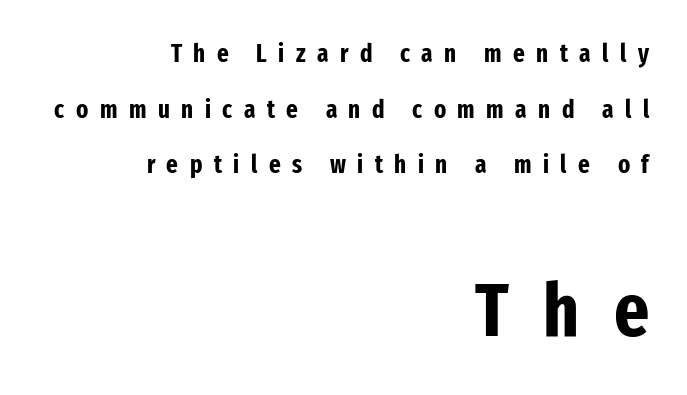
Q: Is the text bold? A: Yes.
Q: Is the text italic (slanted)? A: No, it is upright.
Q: Is the typeface a serif or a sans-serif typeface? A: Sans-serif.
Q: Is the text underlined? A: No.
Q: How is the paragraph aligned? A: Right-aligned.
Q: Is the spacing between letters normal or unusually wide? A: Unusually wide.
Q: Is the spacing between lines tight, normal or loose? A: Loose.
Q: Which block of text is set in a larger size, the first (top) or the second (bottom)? A: The second (bottom) one.
Q: Width (condensed, normal, or wide)? A: Condensed.
Q: Stroke contrast? A: Low.
Q: x-height? A: Medium.
Q: Monospaced? A: No.
